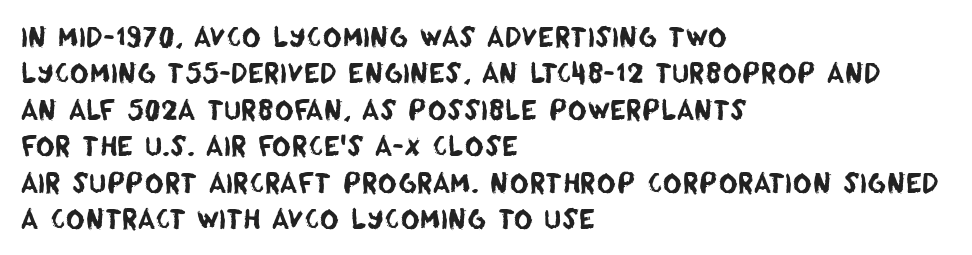
{"underline": "no", "align": "left", "line_spacing": "normal", "line_spacing_ratio": 1.4, "letter_spacing": "normal", "letter_spacing_em": 0.0, "glyph_px": 26}
